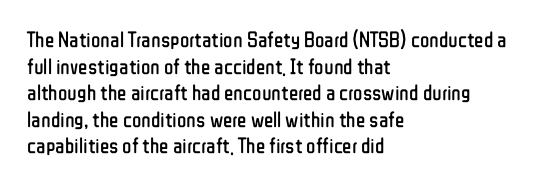
The face used here is rendered with its standard letterfit. The rag falls on the right side of this text block. The typeface has the unassuming heft of standard copy or less. Italic: no, the glyphs are upright roman.
